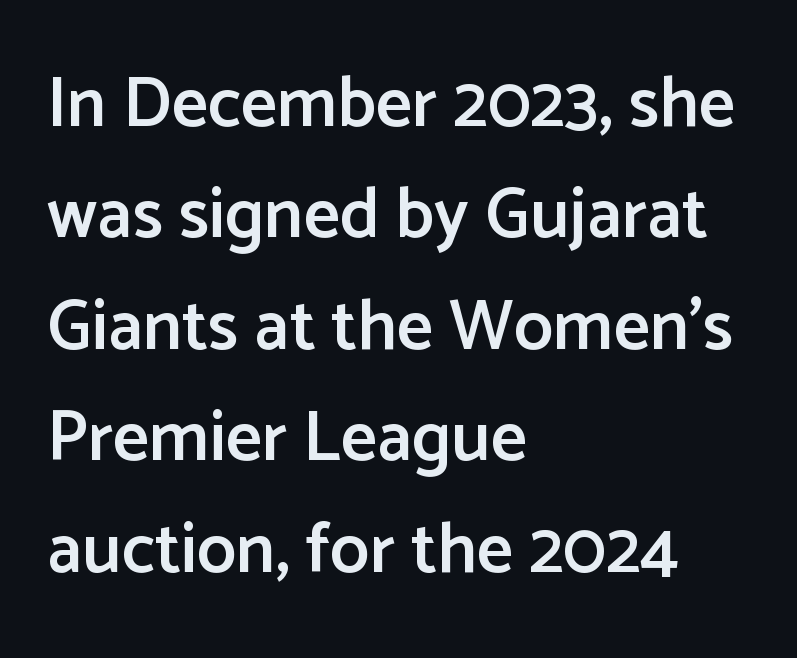
{"serif": "no", "italic": "no", "bold": "semi", "weight": "semibold", "width": "normal", "stroke_contrast": "low", "x_height": "medium", "monospaced": "no", "underline": "no", "align": "left", "line_spacing": "normal", "line_spacing_ratio": 1.57, "letter_spacing": "normal", "letter_spacing_em": 0.0, "glyph_px": 71}
